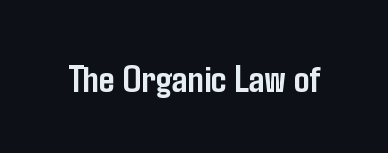
The image shows 39 px semibold, condensed sans-serif type, upright; set normal letter spacing, not underlined; low stroke contrast and a medium x-height.
